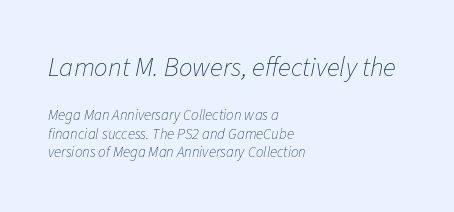
The image shows 27 px text type, italic (leaning right); set left-aligned, normal line spacing (1.26x), normal letter spacing, not underlined; the first (top) block is 1.8x larger.
